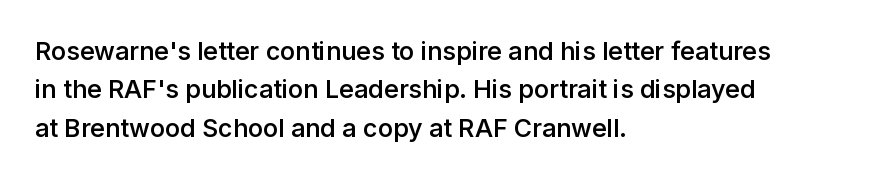
{"italic": "no", "bold": "semi", "underline": "no", "align": "left", "line_spacing": "normal", "line_spacing_ratio": 1.54, "letter_spacing": "normal", "letter_spacing_em": 0.0, "glyph_px": 25}
